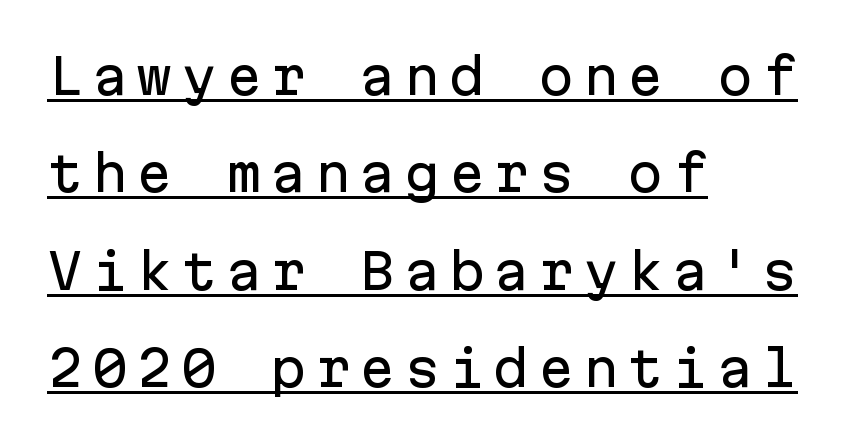
{"serif": "no", "italic": "no", "width": "normal", "stroke_contrast": "low", "x_height": "medium", "monospaced": "yes", "underline": "yes", "align": "left", "line_spacing": "loose", "line_spacing_ratio": 2.03, "glyph_px": 48}
